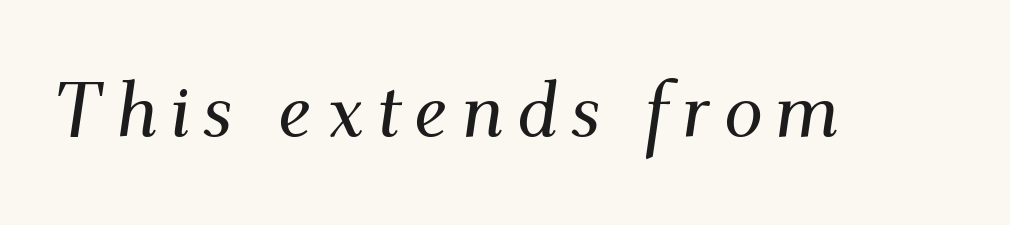
Look at the bottom of the vertical strokes: they flare into serifs here. A typesetter would mark this as italic. The face used here is proportionally spaced, like ordinary book or web type. This rendering features lettering with no underline.
